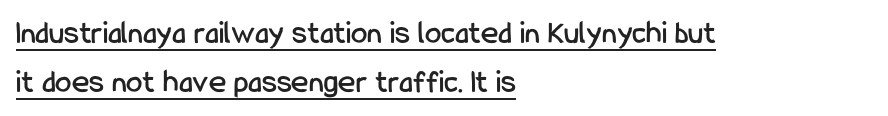
Q: Is the text italic (slanted)? A: No, it is upright.
Q: Is the typeface a serif or a sans-serif typeface? A: Sans-serif.
Q: Is the text underlined? A: Yes.
Q: How is the paragraph aligned? A: Left-aligned.
Q: Is the spacing between letters normal or unusually wide? A: Normal.
Q: Is the spacing between lines tight, normal or loose? A: Normal.
Q: Width (condensed, normal, or wide)? A: Condensed.
Q: Stroke contrast? A: Low.
Q: x-height? A: Medium.
Q: Monospaced? A: No.
